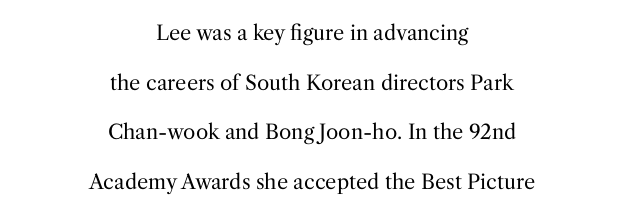
{"italic": "no", "bold": "no", "underline": "no", "align": "center", "line_spacing": "loose", "line_spacing_ratio": 2.48, "letter_spacing": "normal", "letter_spacing_em": 0.0, "glyph_px": 20}
